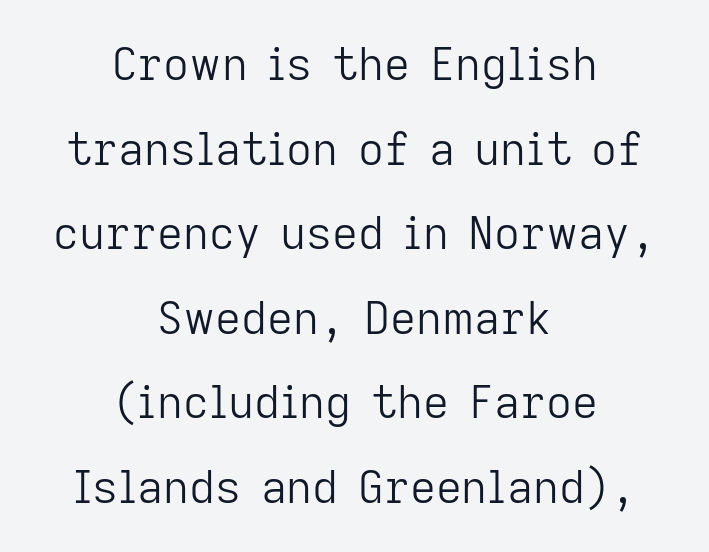
Both edges are ragged and mirror each other, which tells us the setting is centered. The space beneath each line is pristine and unruled. Does extra space separate the letters? No, they use regular spacing. Looks like regular typesetting: each glyph gets only the width it needs.
